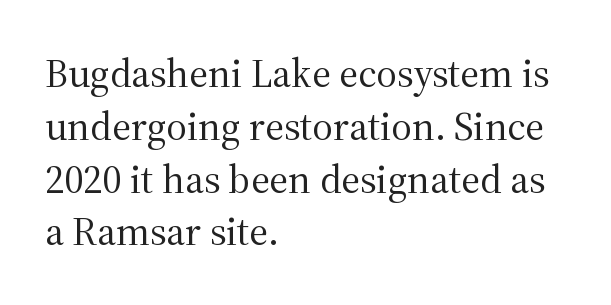
Q: Is the text bold? A: No.
Q: Is the text italic (slanted)? A: No, it is upright.
Q: Is the typeface a serif or a sans-serif typeface? A: Serif.
Q: Is the text underlined? A: No.
Q: How is the paragraph aligned? A: Left-aligned.
Q: Is the spacing between letters normal or unusually wide? A: Normal.
Q: Is the spacing between lines tight, normal or loose? A: Normal.
Q: Width (condensed, normal, or wide)? A: Normal.
Q: Stroke contrast? A: Medium.
Q: x-height? A: Medium.
Q: Monospaced? A: No.
